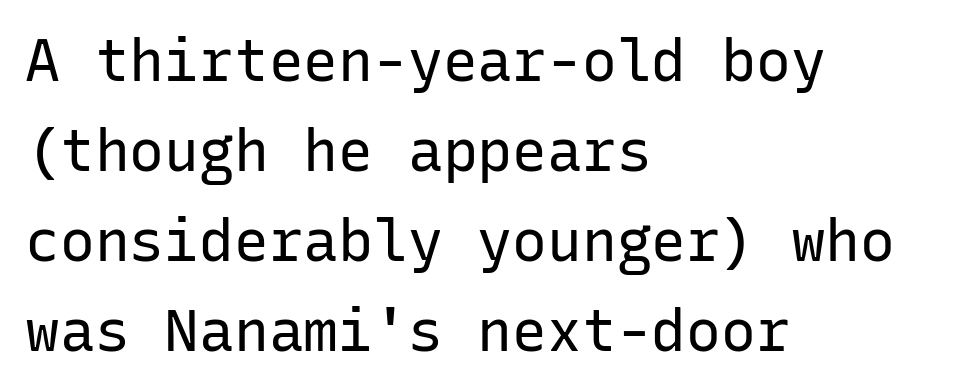
Q: Is the text bold? A: No.
Q: Is the text italic (slanted)? A: No, it is upright.
Q: Is the typeface a serif or a sans-serif typeface? A: Sans-serif.
Q: Is the text underlined? A: No.
Q: How is the paragraph aligned? A: Left-aligned.
Q: Is the spacing between letters normal or unusually wide? A: Normal.
Q: Is the spacing between lines tight, normal or loose? A: Normal.
Q: Width (condensed, normal, or wide)? A: Normal.
Q: Stroke contrast? A: Low.
Q: x-height? A: Medium.
Q: Monospaced? A: Yes.
